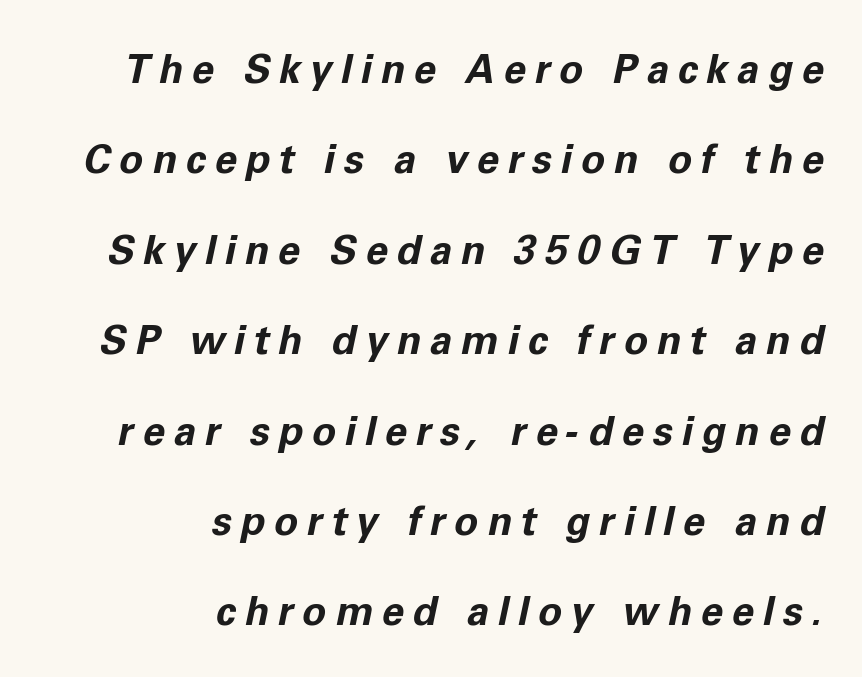
The image shows 40 px bold type, italic (leaning right); set right-aligned, loose line spacing (2.26x), unusually wide letter spacing (+0.22 em), not underlined; low stroke contrast and a medium x-height.
